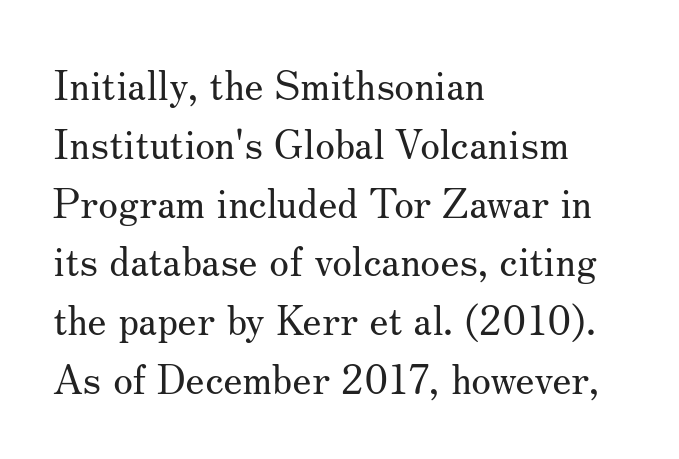
Decoration check: the copy has no underline. Designer's note — italics off, roman on. The designer left line spacing at the default. The rag falls on the right side of this text block. The glyphs in this specimen are seriffed.
